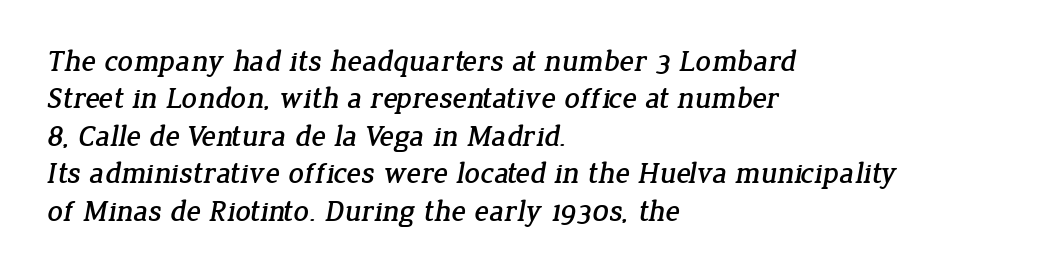
No extra tracking has been applied to these lines. Varying glyph widths throughout — classic text-font behaviour. These lines sit exactly where default settings would place them. The gap between lines stays unmarked. Look at the bottom of the vertical strokes: they flare into serifs here.
